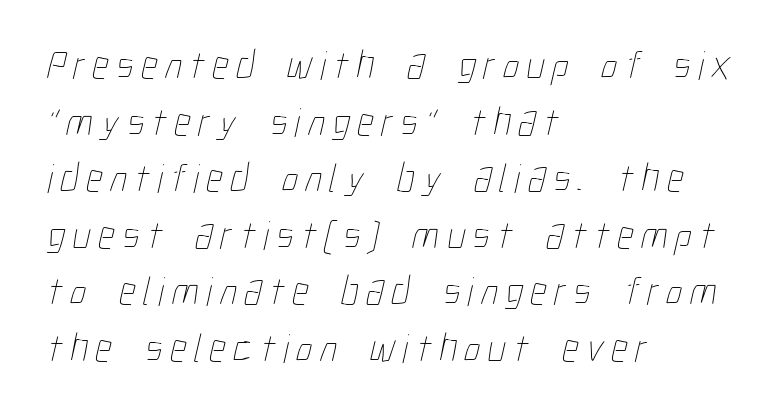
{"bold": "no", "weight": "thin", "width": "condensed", "stroke_contrast": "low", "x_height": "medium", "monospaced": "no", "underline": "no", "align": "left", "line_spacing": "normal", "line_spacing_ratio": 1.38, "glyph_px": 41}
